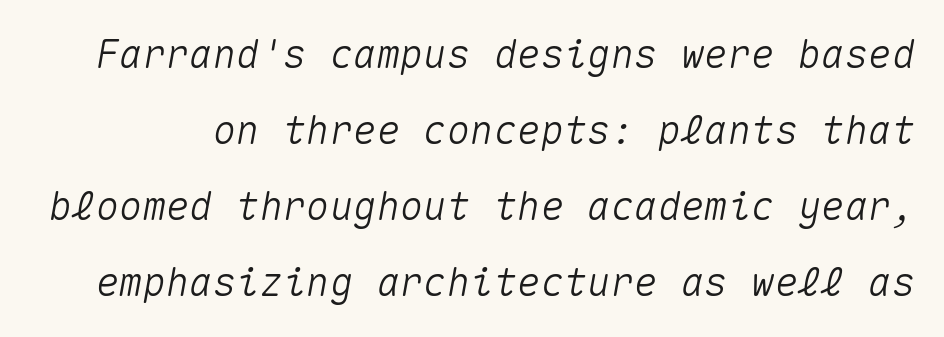
Notice the wide empty band between every row — that's loose leading. This is oblique type, the kind used for emphasis or titles. Glyph-to-glyph distance matches everyday printed text. The specimen omits any rule beneath the text block's lines. Monospaced: the letters line up in strict vertical columns.
